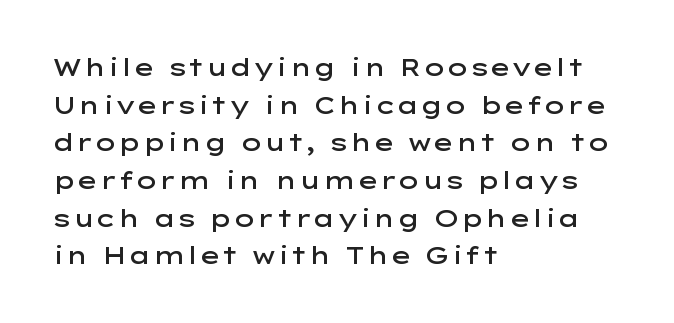
If you drew a ruler down the left edge, every line would touch it. Successive baselines arrive at the customary interval. The passage shown is semibold, sitting just below true bold. Style check: upright.
